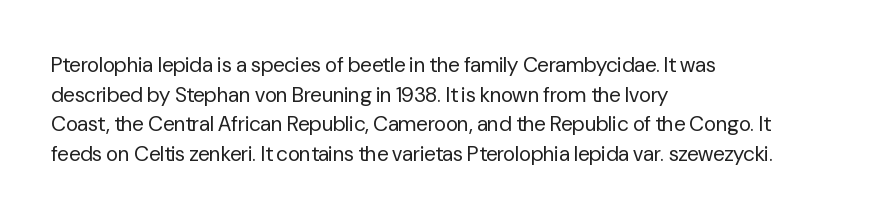
Q: Is the text bold? A: No.
Q: Is the text italic (slanted)? A: No, it is upright.
Q: Is the text underlined? A: No.
Q: How is the paragraph aligned? A: Left-aligned.
Q: Is the spacing between letters normal or unusually wide? A: Normal.
Q: Is the spacing between lines tight, normal or loose? A: Normal.
